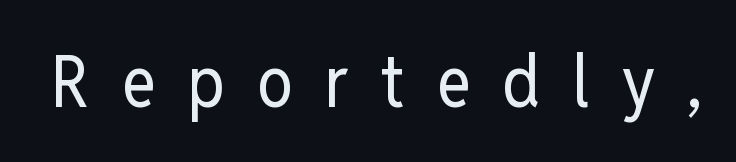
Q: Is the text bold? A: No.
Q: Is the text italic (slanted)? A: No, it is upright.
Q: Is the typeface a serif or a sans-serif typeface? A: Sans-serif.
Q: Is the text underlined? A: No.
Q: Is the spacing between letters normal or unusually wide? A: Unusually wide.
Q: Width (condensed, normal, or wide)? A: Condensed.
Q: Stroke contrast? A: Low.
Q: x-height? A: Medium.
Q: Monospaced? A: No.
